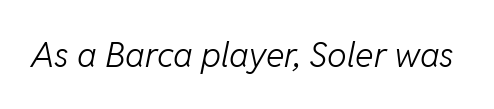
The image shows 35 px light type, italic (leaning right); set normal letter spacing, not underlined; low stroke contrast and a medium x-height.
